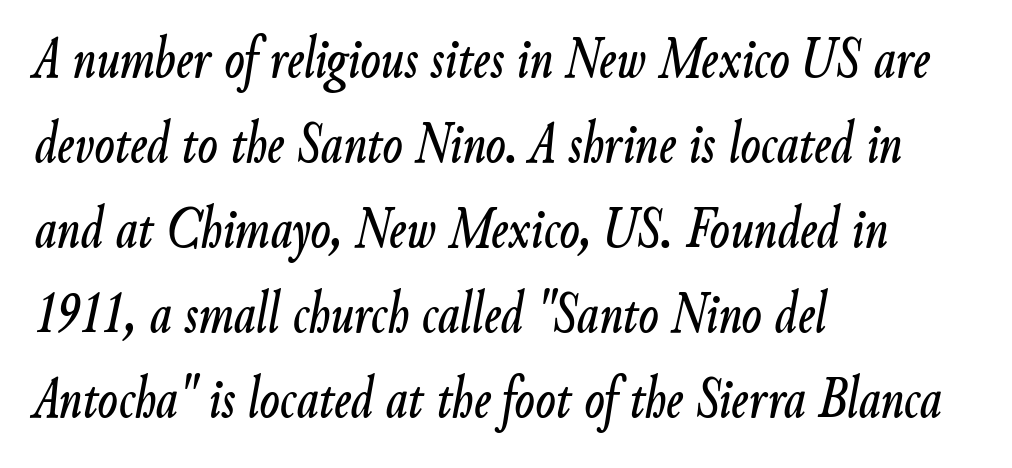
The image shows 59 px condensed type, italic (leaning right); set left-aligned, normal line spacing (1.44x), normal letter spacing, not underlined; low stroke contrast and a small x-height.
